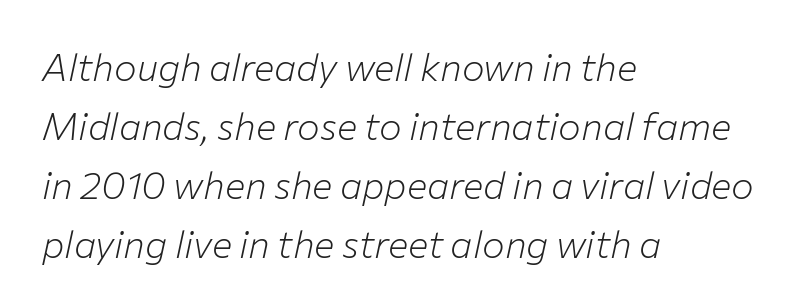
{"italic": "yes", "lean": "right", "slant_degrees": 12, "bold": "no", "weight": "light", "width": "normal", "stroke_contrast": "low", "x_height": "medium", "monospaced": "no", "underline": "no", "align": "left", "line_spacing": "normal", "line_spacing_ratio": 1.55, "letter_spacing": "normal", "letter_spacing_em": 0.0, "glyph_px": 38}
